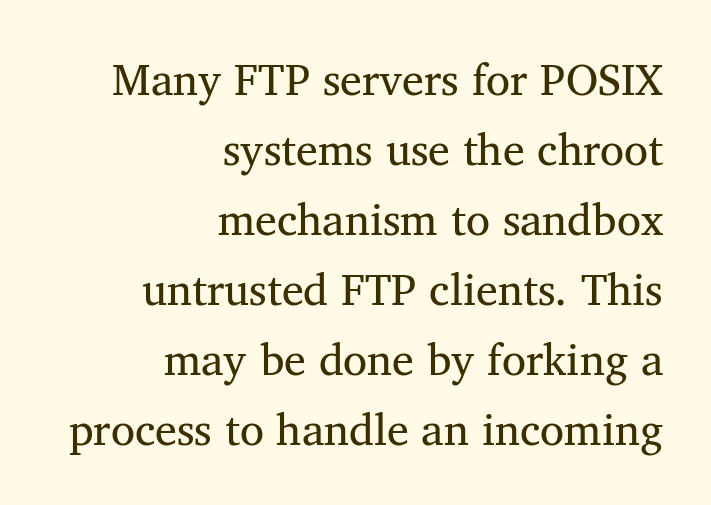
Every row of glyphs terminates at an identical x-position on the right. Quick note: underline off. Looks like regular typesetting: each glyph gets only the width it needs. The space between consecutive lines is moderate. To sum up the face: it has serifs.
